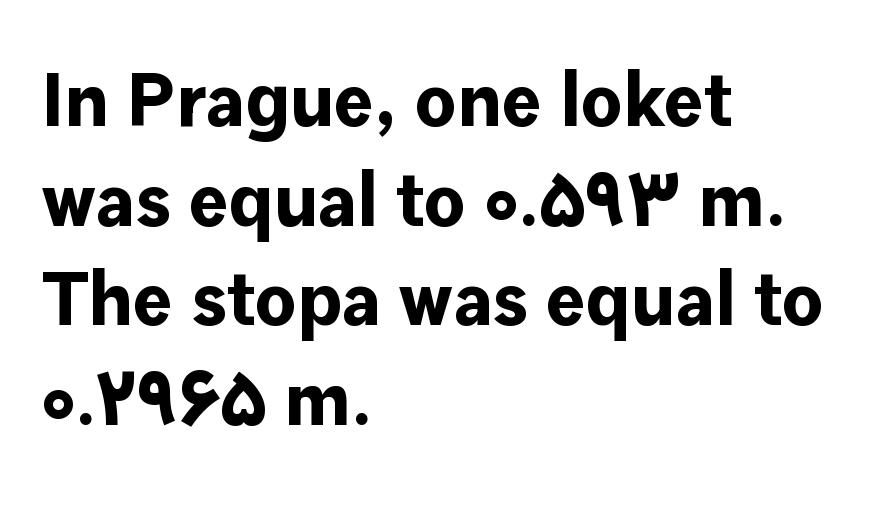
{"serif": "no", "italic": "no", "bold": "yes", "weight": "bold", "width": "normal", "stroke_contrast": "low", "x_height": "medium", "monospaced": "no", "underline": "no", "align": "left", "line_spacing": "normal", "line_spacing_ratio": 1.33, "letter_spacing": "normal", "letter_spacing_em": 0.0, "glyph_px": 75}
